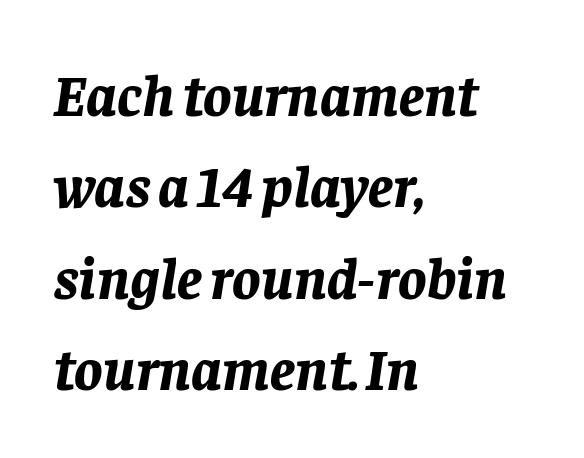
The image shows 59 px bold type, italic (leaning right); set left-aligned, normal line spacing (1.55x), normal letter spacing, not underlined; low stroke contrast and a large x-height.
